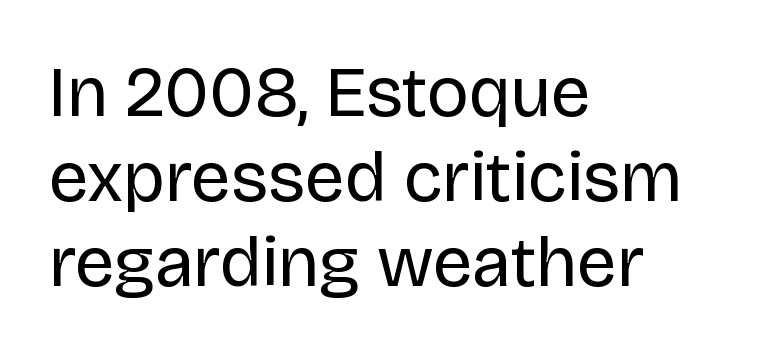
{"serif": "no", "italic": "no", "bold": "no", "weight": "regular", "width": "normal", "stroke_contrast": "low", "x_height": "large", "monospaced": "no", "underline": "no", "align": "left", "line_spacing_ratio": 1.2, "letter_spacing": "normal", "letter_spacing_em": 0.0, "glyph_px": 71}
